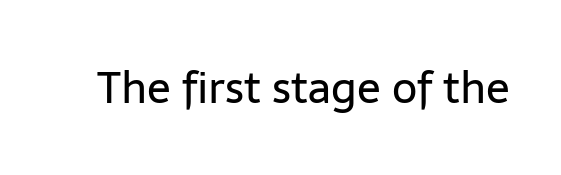
The image shows 44 px regular-weight sans-serif type, upright; set normal letter spacing, not underlined; low stroke contrast and a medium x-height.
